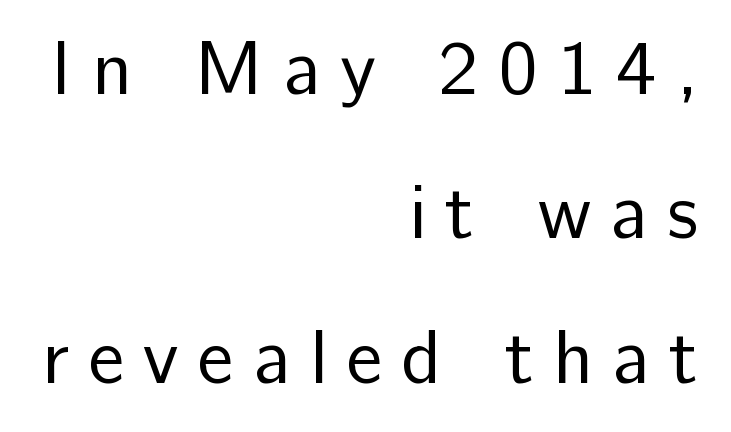
Grotesque or geometric, the face here clearly has no serifs. No heavy texture on the line: the type isn't bold. Check the space under the baseline: it is left empty. The space between consecutive lines is lavish. Nope, not italic — everything's standing straight. In CSS terms this would be text-align: right.
